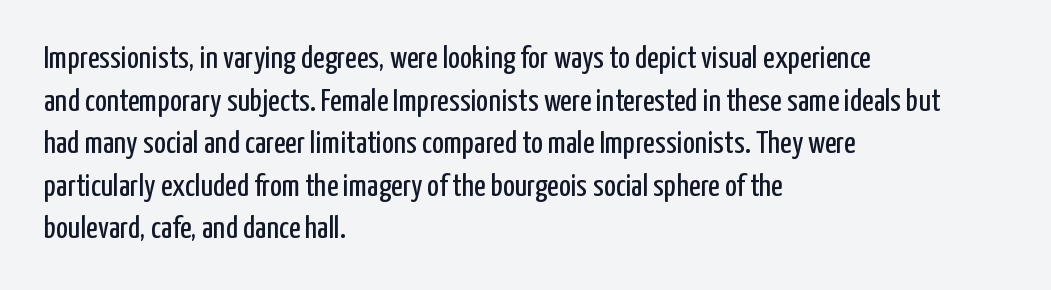
{"serif": "no", "italic": "no", "bold": "no", "weight": "regular", "width": "condensed", "stroke_contrast": "low", "x_height": "medium", "monospaced": "no", "underline": "no", "align": "left", "line_spacing": "normal", "line_spacing_ratio": 1.33, "letter_spacing": "normal", "letter_spacing_em": 0.0, "glyph_px": 32}
